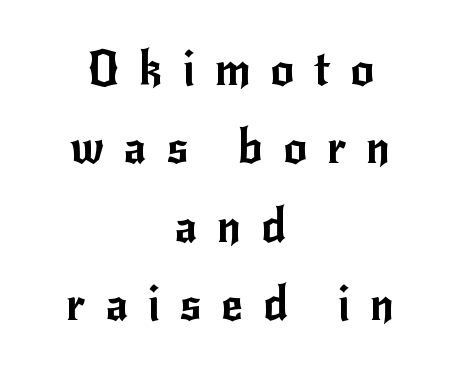
{"serif": "no", "italic": "no", "width": "normal", "stroke_contrast": "low", "x_height": "small", "monospaced": "no", "underline": "no", "align": "center", "line_spacing": "normal", "line_spacing_ratio": 1.67, "letter_spacing": "wide", "letter_spacing_em": 0.42, "glyph_px": 47}
